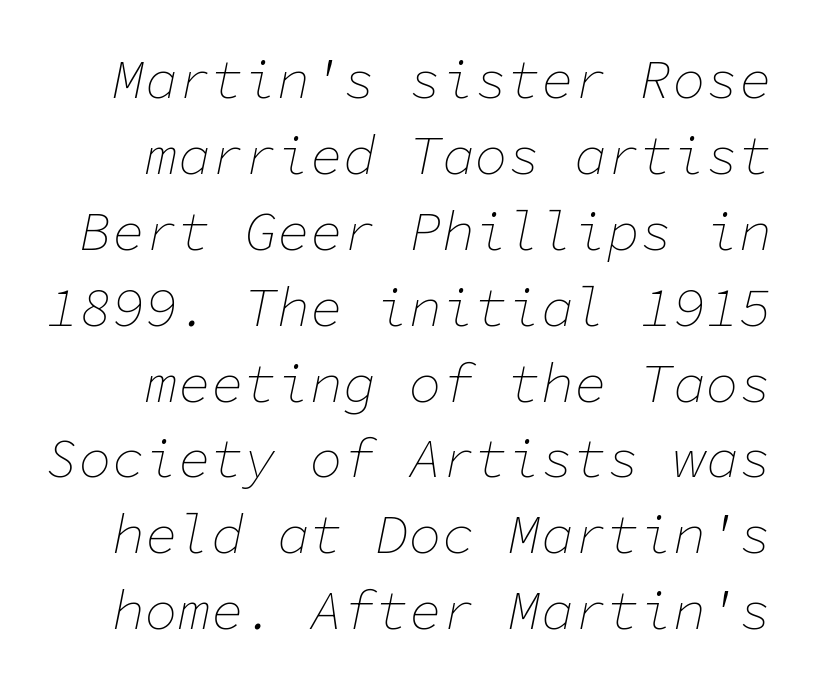
In terms of posture, this sample is oblique. The cut favours lightness, reaching ordinary text weight at its darkest. Does extra space separate the letters? No, they use regular spacing. The words here are not underlined.
